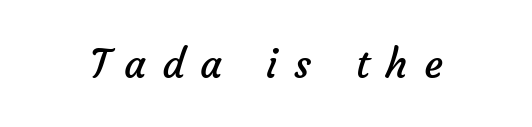
{"serif": "no", "bold": "no", "weight": "regular", "width": "normal", "stroke_contrast": "low", "x_height": "medium", "monospaced": "no", "underline": "no", "letter_spacing": "wide", "letter_spacing_em": 0.4, "glyph_px": 40}
